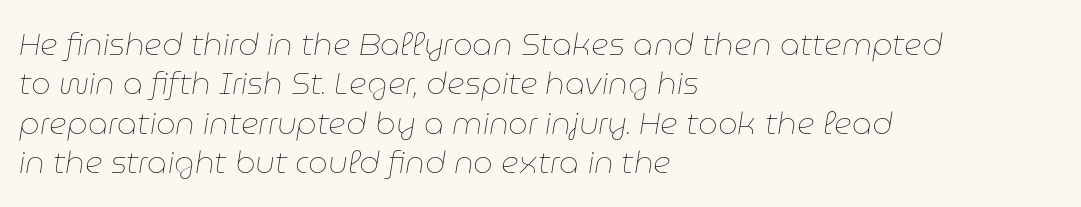
The image shows 31 px thin type, italic (leaning right); set left-aligned, normal line spacing (1.27x), normal letter spacing, not underlined; low stroke contrast and a medium x-height.
